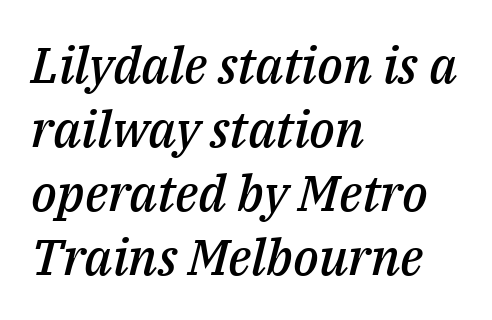
Leading matches the norm, producing a regular column. Observe the ordinary spacing: letters are neighbours, not strangers. Character widths vary here, with narrow letters taking less room than wide ones. The space beneath each line is pristine and unruled. The lettering tilts uniformly, giving the passage an italic look.
